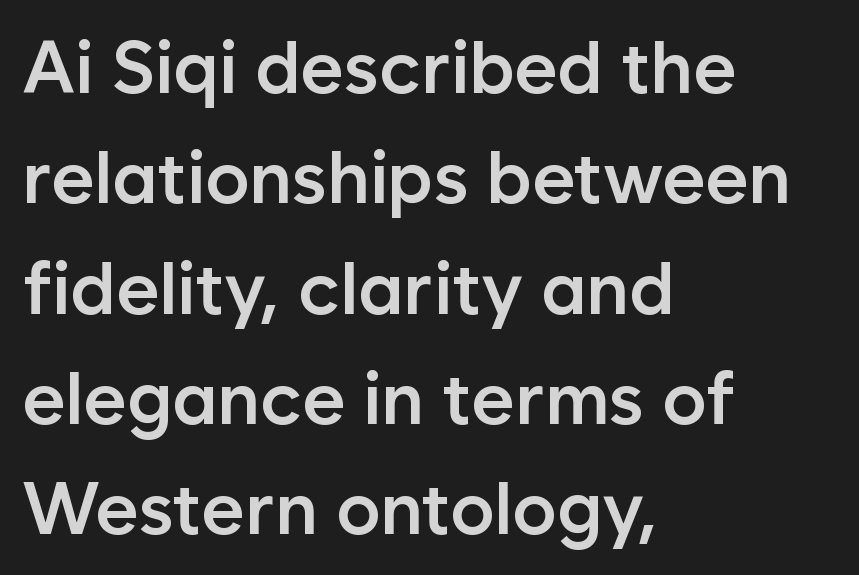
{"serif": "no", "italic": "no", "bold": "semi", "weight": "semibold", "width": "normal", "stroke_contrast": "low", "x_height": "medium", "monospaced": "no", "underline": "no", "align": "left", "line_spacing": "normal", "line_spacing_ratio": 1.49, "letter_spacing": "normal", "letter_spacing_em": 0.0, "glyph_px": 74}
